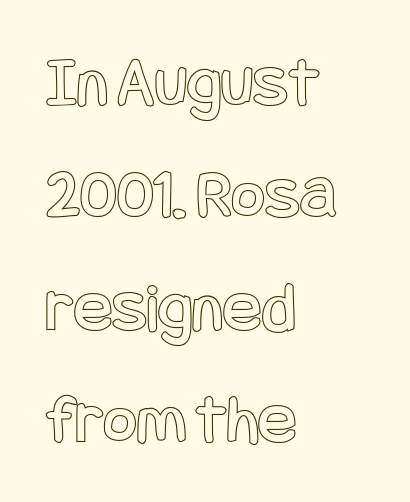
Q: Is the text italic (slanted)? A: No, it is upright.
Q: Is the text underlined? A: No.
Q: How is the paragraph aligned? A: Left-aligned.
Q: Is the spacing between letters normal or unusually wide? A: Normal.
Q: Is the spacing between lines tight, normal or loose? A: Normal.
Q: Width (condensed, normal, or wide)? A: Condensed.
Q: x-height? A: Large.
